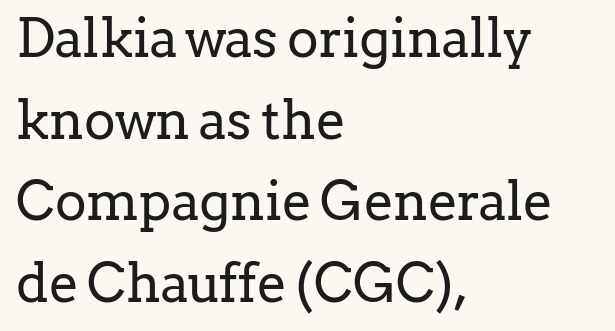
The image shows 53 px regular-weight serif type, upright; set left-aligned, normal line spacing (1.54x), normal letter spacing, not underlined; low stroke contrast and a medium x-height.
